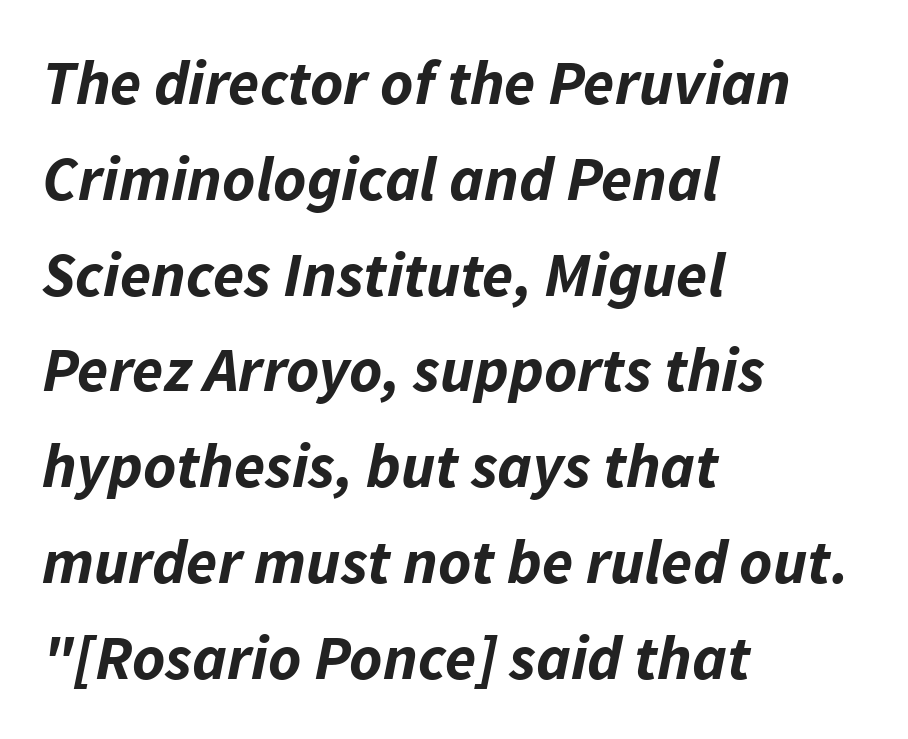
Q: Is the text bold? A: Yes.
Q: Is the text italic (slanted)? A: Yes, it leans right by about 11 degrees.
Q: Is the text underlined? A: No.
Q: How is the paragraph aligned? A: Left-aligned.
Q: Is the spacing between letters normal or unusually wide? A: Normal.
Q: Is the spacing between lines tight, normal or loose? A: Normal.
Q: Width (condensed, normal, or wide)? A: Normal.
Q: Stroke contrast? A: Low.
Q: x-height? A: Medium.
Q: Monospaced? A: No.
